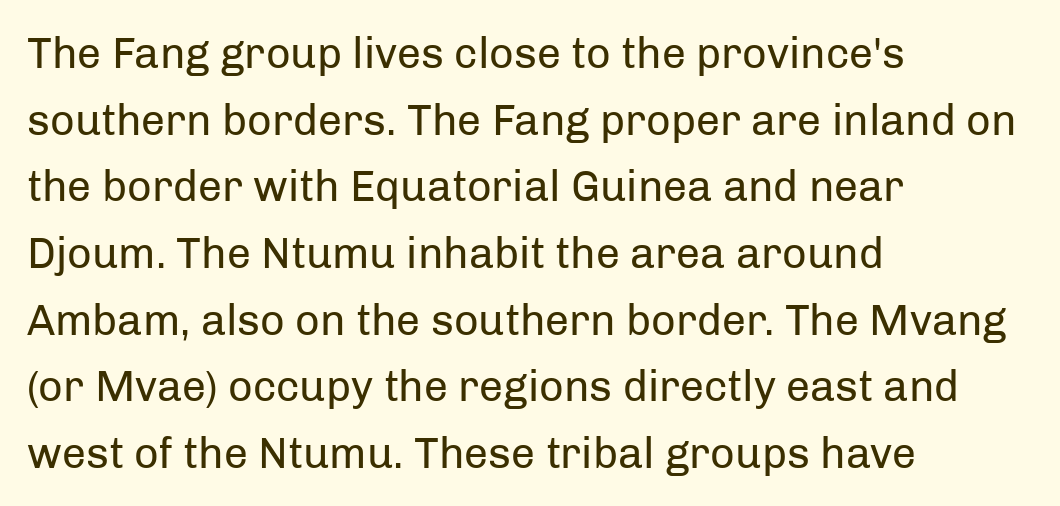
{"serif": "no", "italic": "no", "bold": "no", "weight": "regular", "width": "normal", "stroke_contrast": "low", "x_height": "medium", "monospaced": "no", "underline": "no", "align": "left", "line_spacing": "normal", "line_spacing_ratio": 1.55, "letter_spacing": "normal", "letter_spacing_em": 0.0, "glyph_px": 43}
